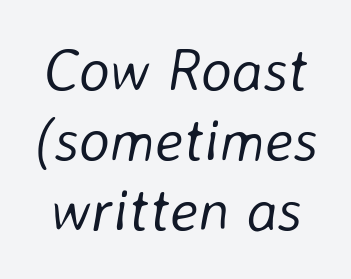
{"italic": "yes", "lean": "right", "slant_degrees": 8, "bold": "no", "weight": "light", "width": "normal", "stroke_contrast": "low", "x_height": "medium", "monospaced": "no", "underline": "no", "line_spacing_ratio": 1.19, "letter_spacing": "normal", "letter_spacing_em": 0.0, "glyph_px": 59}
